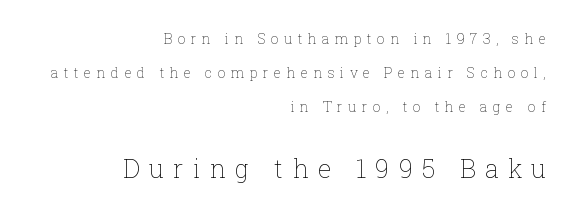
{"italic": "no", "bold": "no", "underline": "no", "align": "right", "line_spacing": "loose", "line_spacing_ratio": 2.43, "letter_spacing": "wide", "letter_spacing_em": 0.38, "larger_block": "second", "size_ratio": 1.79, "glyph_px": 25}
